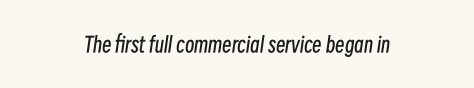
The image shows 21 px text type, italic (leaning right); set centered, normal letter spacing, not underlined.
